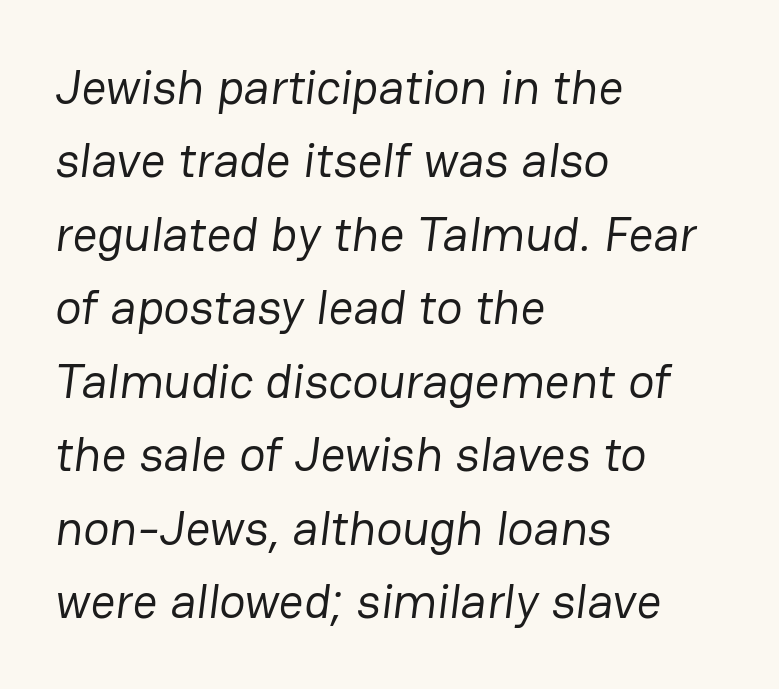
Each line starts at the same left margin while the right side varies. The string is rendered with underlining switched off. Stroke terminals: plain, sans-serif. The strokes are not fattened; the text isn't bold. The horizontal fit of the characters is conventional and even.
